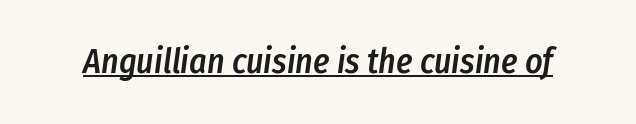
Q: Is the text bold? A: Semi-bold.
Q: Is the text italic (slanted)? A: Yes, it leans right by about 8 degrees.
Q: Is the text underlined? A: Yes.
Q: Is the spacing between letters normal or unusually wide? A: Normal.
Q: Width (condensed, normal, or wide)? A: Condensed.
Q: Stroke contrast? A: Low.
Q: x-height? A: Medium.
Q: Monospaced? A: No.
